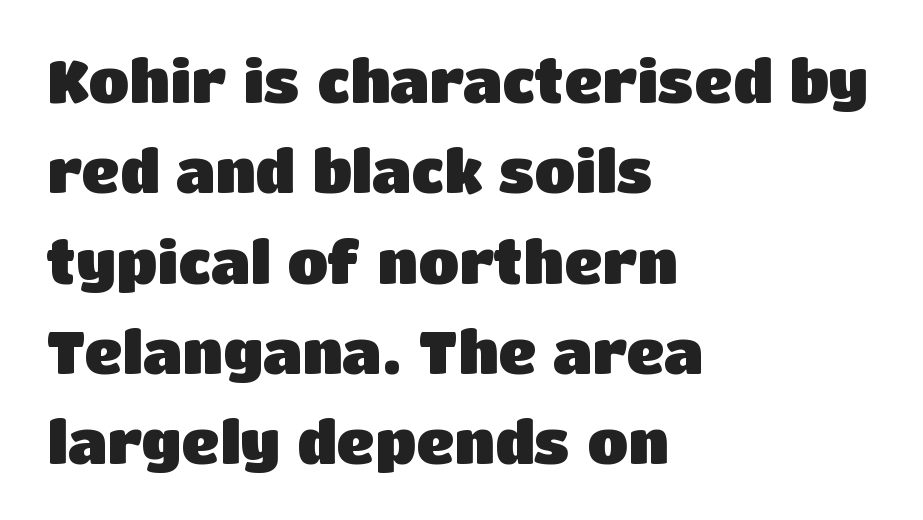
{"serif": "no", "italic": "no", "bold": "yes", "weight": "heavy", "width": "normal", "stroke_contrast": "low", "x_height": "large", "monospaced": "no", "underline": "no", "align": "left", "line_spacing": "normal", "line_spacing_ratio": 1.53, "letter_spacing": "normal", "letter_spacing_em": 0.0, "glyph_px": 59}
